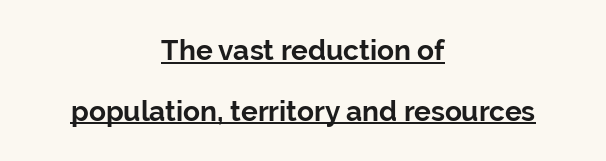
{"serif": "no", "italic": "no", "bold": "yes", "weight": "bold", "width": "normal", "stroke_contrast": "low", "x_height": "medium", "monospaced": "no", "underline": "yes", "align": "center", "line_spacing": "loose", "line_spacing_ratio": 2.17, "letter_spacing": "normal", "letter_spacing_em": 0.0, "glyph_px": 28}
